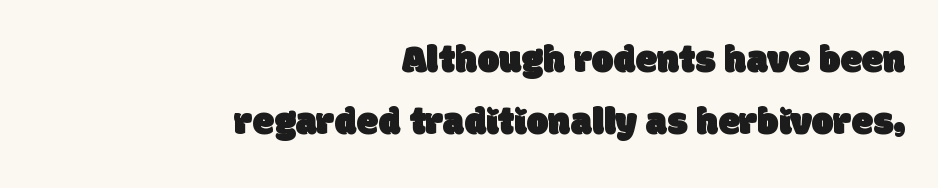
The image shows 39 px sans-serif type; set right-aligned, normal line spacing (1.59x), normal letter spacing, not underlined; low stroke contrast and a large x-height.
